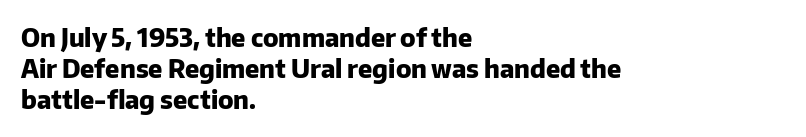
{"italic": "no", "bold": "yes", "underline": "no", "align": "left", "line_spacing": "normal", "line_spacing_ratio": 1.25, "letter_spacing": "normal", "letter_spacing_em": 0.0, "glyph_px": 25}
